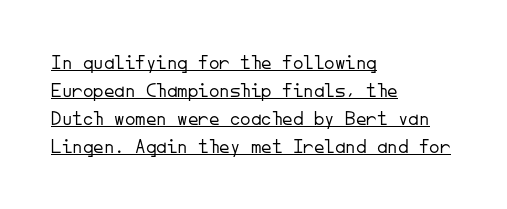
{"italic": "no", "bold": "no", "underline": "yes", "align": "left", "line_spacing": "normal", "line_spacing_ratio": 1.34, "letter_spacing": "normal", "letter_spacing_em": 0.0, "glyph_px": 21}
